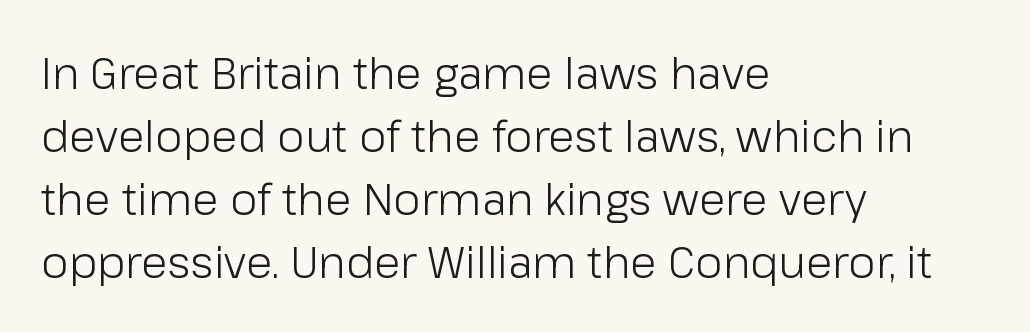
The letters advance in unequal steps, a hallmark of proportional type. The zone under the glyphs is completely vacant. The space between consecutive lines is moderate. The letters sit at their default tracking, neither squeezed nor spread. One-word summary of the alignment: left.
